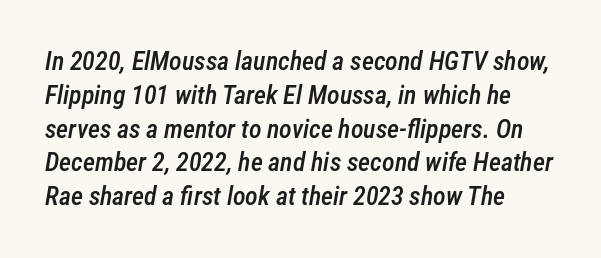
All the whitespace from short lines collects on the right. Beneath every word, the page is bare. In terms of leading, this rendering sits right in the middle. Characters are canted at an angle relative to the baseline's perpendicular.
